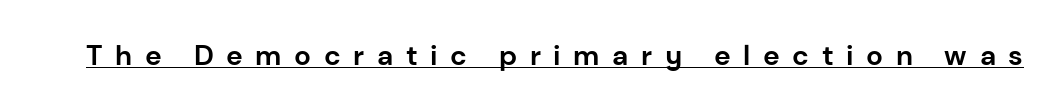
Does extra space separate the letters? Yes, quite a lot of it. Do the characters align in a grid? No, the font is proportional. Look at the stroke-to-counter ratio: heavy, a bold. Every stem runs plumb, perpendicular to the baseline.
